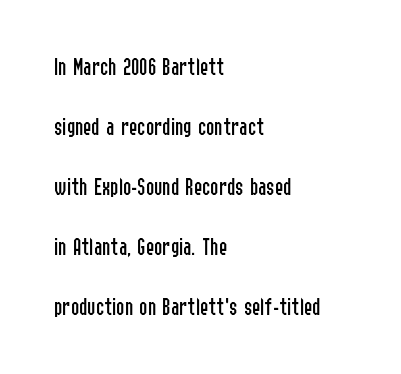
{"italic": "no", "bold": "no", "underline": "no", "align": "left", "line_spacing": "loose", "line_spacing_ratio": 2.4, "letter_spacing": "normal", "letter_spacing_em": 0.0, "glyph_px": 25}
